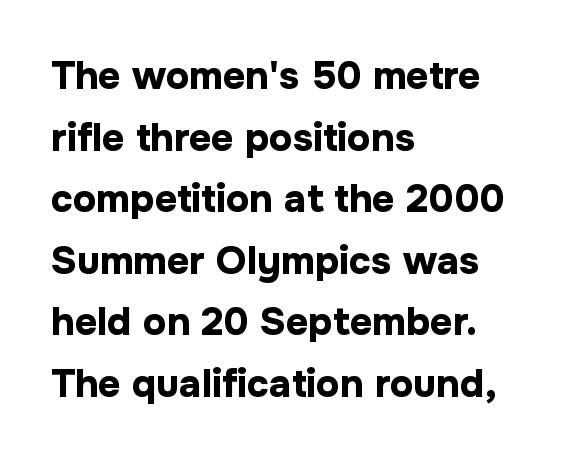
The image shows 39 px bold sans-serif type, upright; set left-aligned, normal line spacing (1.58x), normal letter spacing, not underlined; low stroke contrast and a medium x-height.
